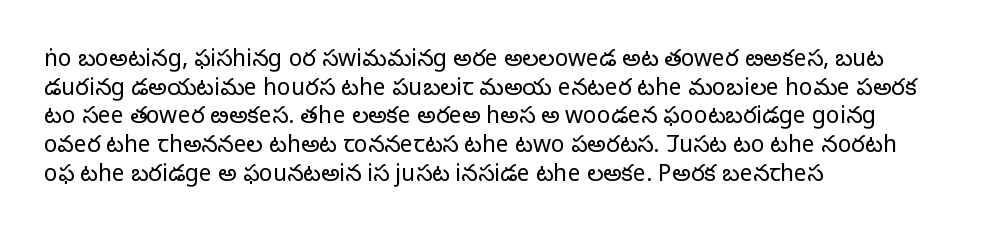
Q: Is the text bold? A: No.
Q: Is the text italic (slanted)? A: No, it is upright.
Q: Is the text underlined? A: No.
Q: How is the paragraph aligned? A: Left-aligned.
Q: Is the spacing between letters normal or unusually wide? A: Normal.
Q: Is the spacing between lines tight, normal or loose? A: Normal.
